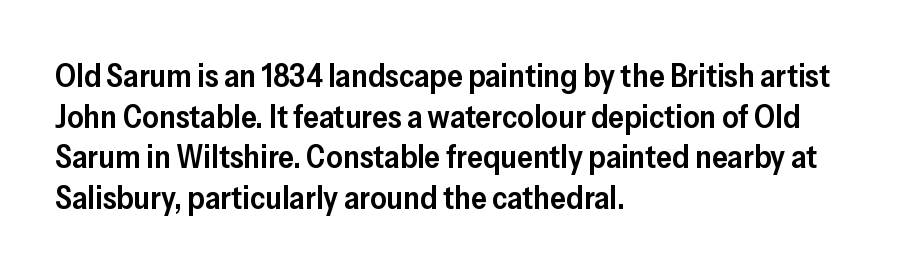
The letterforms sit shoulder to shoulder at normal distance. Every stem runs plumb, perpendicular to the baseline. Lines of text with bare space underneath. Vertical spacing — default.
